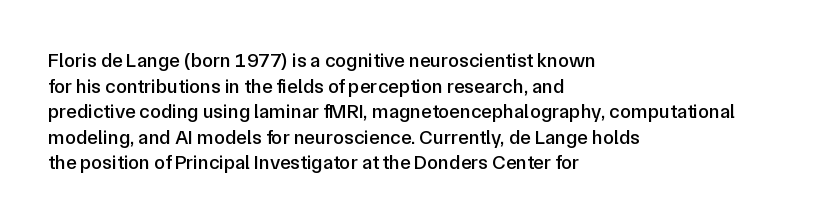
Nobody drew a line under any word here. Italic? Not at all — the glyphs are vertical. The rendering uses a moderate line-height, typical for paragraphs. You could call the tracking neutral — neither tight nor loose. This sample is left-justified, so line endings fall wherever the words run out.
